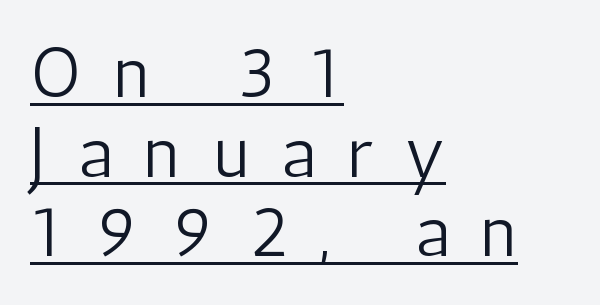
{"serif": "no", "italic": "no", "bold": "no", "weight": "light", "width": "condensed", "stroke_contrast": "low", "x_height": "medium", "monospaced": "no", "underline": "yes", "align": "left", "line_spacing": "tight", "line_spacing_ratio": 1.12, "letter_spacing": "wide", "letter_spacing_em": 0.46, "glyph_px": 71}
